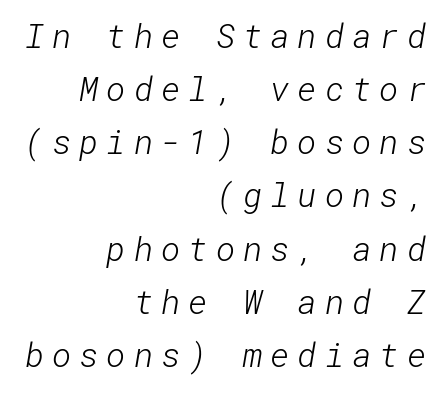
Q: Is the text bold? A: No.
Q: Is the typeface a serif or a sans-serif typeface? A: Sans-serif.
Q: Is the text underlined? A: No.
Q: How is the paragraph aligned? A: Right-aligned.
Q: Is the spacing between letters normal or unusually wide? A: Unusually wide.
Q: Is the spacing between lines tight, normal or loose? A: Normal.
Q: Width (condensed, normal, or wide)? A: Normal.
Q: Stroke contrast? A: Low.
Q: x-height? A: Medium.
